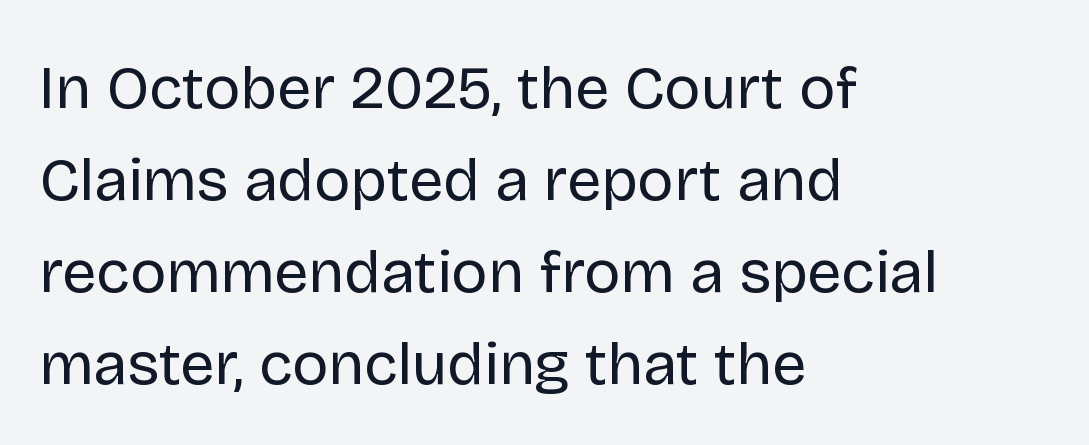
{"serif": "no", "italic": "no", "bold": "no", "weight": "regular", "width": "normal", "stroke_contrast": "low", "x_height": "large", "monospaced": "no", "underline": "no", "align": "left", "line_spacing": "normal", "line_spacing_ratio": 1.51, "letter_spacing": "normal", "letter_spacing_em": 0.0, "glyph_px": 61}
